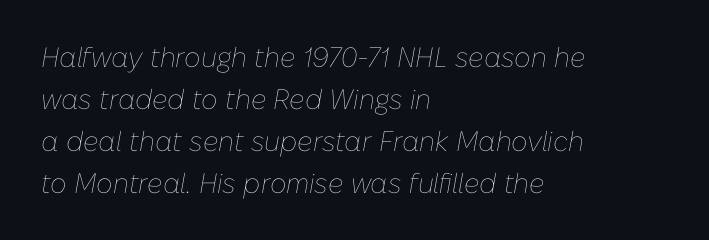
Q: Is the text bold? A: No.
Q: Is the text italic (slanted)? A: Yes, it leans right by about 10 degrees.
Q: Is the text underlined? A: No.
Q: How is the paragraph aligned? A: Left-aligned.
Q: Is the spacing between letters normal or unusually wide? A: Normal.
Q: Is the spacing between lines tight, normal or loose? A: Normal.
Q: Width (condensed, normal, or wide)? A: Normal.
Q: Stroke contrast? A: Low.
Q: x-height? A: Medium.
Q: Monospaced? A: No.
